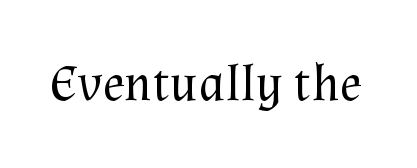
The image shows 52 px regular-weight type, upright; set normal letter spacing, not underlined; medium stroke contrast and a medium x-height.
